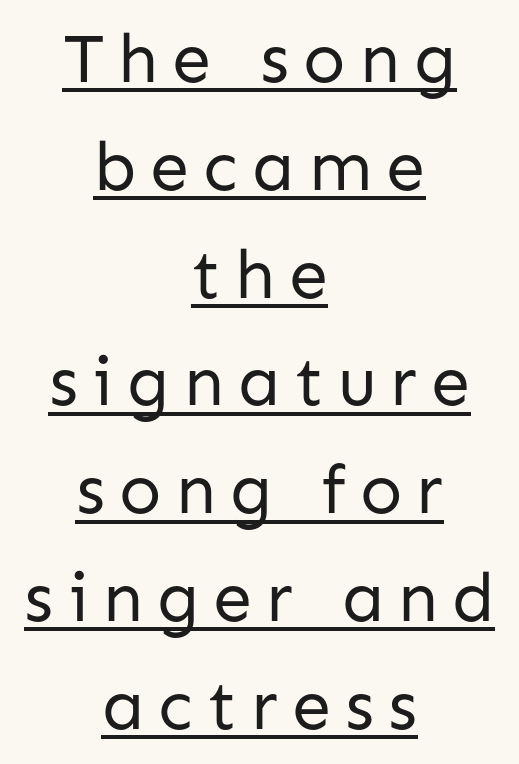
How are the letters spaced? Widely, with obvious added tracking. These glyphs show unthickened strokes, regular width or finer. The lettering holds an erect, upright posture throughout. This block has exactly the height ordinary leading produces. The paragraph shown floats in the horizontal middle.
